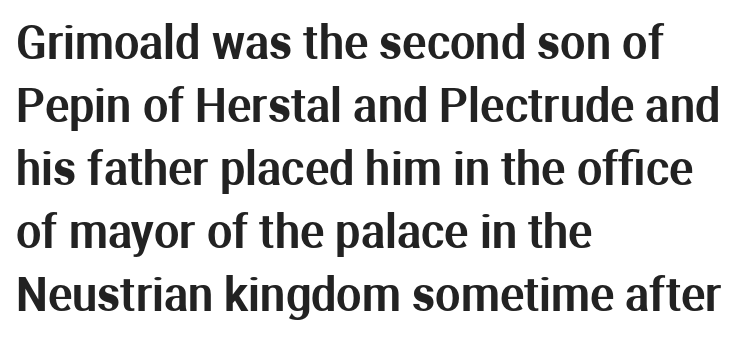
The image shows 45 px sans-serif type, upright; set left-aligned, normal line spacing (1.4x), normal letter spacing, not underlined; medium stroke contrast and a medium x-height.
